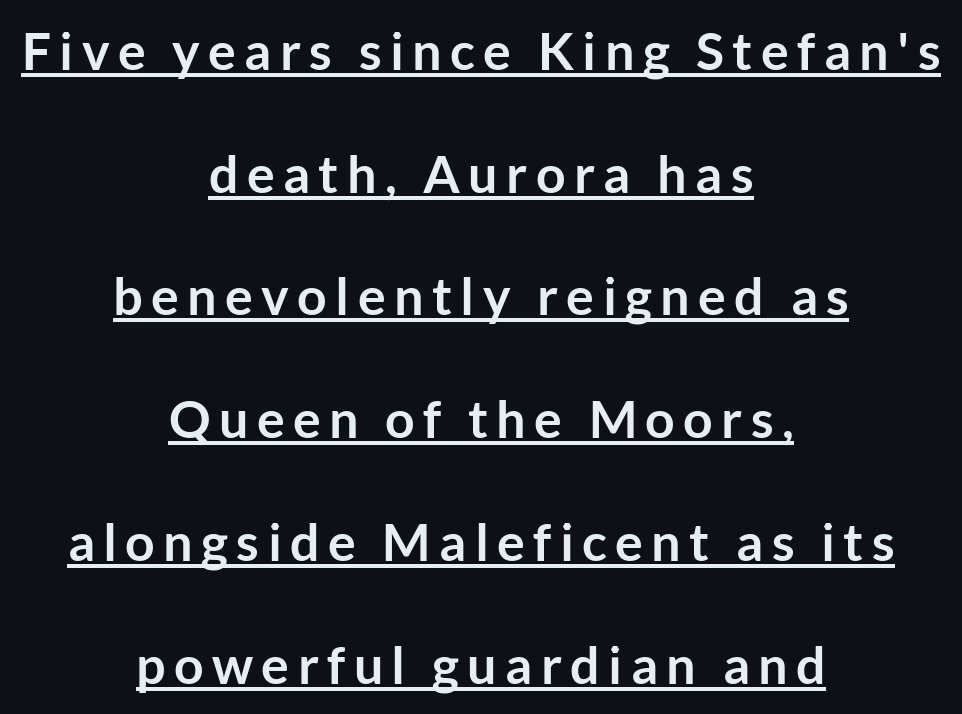
{"serif": "no", "italic": "no", "bold": "yes", "weight": "semibold", "width": "normal", "stroke_contrast": "low", "x_height": "medium", "monospaced": "no", "underline": "yes", "align": "center", "line_spacing": "loose", "line_spacing_ratio": 2.36, "glyph_px": 52}
